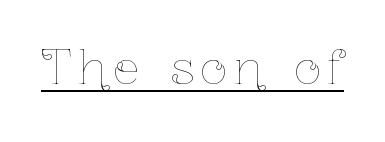
The image shows 46 px thin, condensed type, upright; set underlined; low stroke contrast and a medium x-height.
